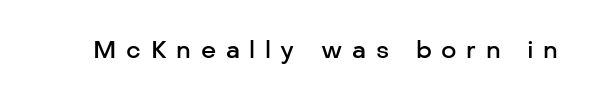
The image shows 24 px text type, upright; set unusually wide letter spacing (+0.4 em), not underlined.
